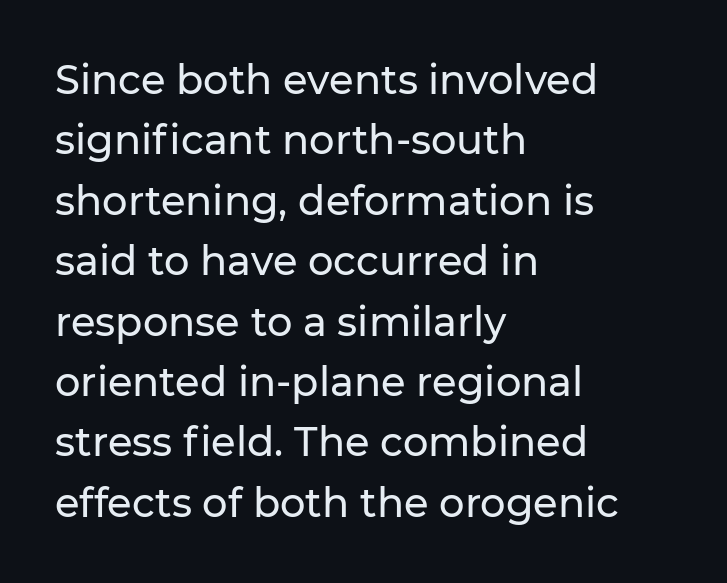
Is the block centered? No — it sits flush against the left margin. Has an underline been added? It has not. Students, observe: this is what conventionally led text looks like. Proportional: the letters do not fall into vertical columns. No italicization has been applied; the sample stays upright.
